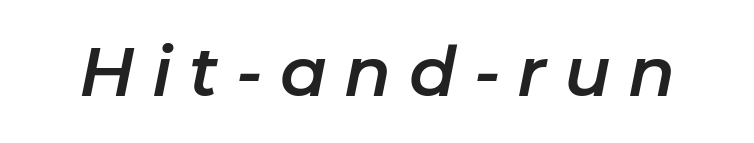
Q: Is the text italic (slanted)? A: Yes, it leans right by about 11 degrees.
Q: Is the text underlined? A: No.
Q: Is the spacing between letters normal or unusually wide? A: Unusually wide.
Q: Width (condensed, normal, or wide)? A: Normal.
Q: Stroke contrast? A: Low.
Q: x-height? A: Medium.
Q: Monospaced? A: No.
